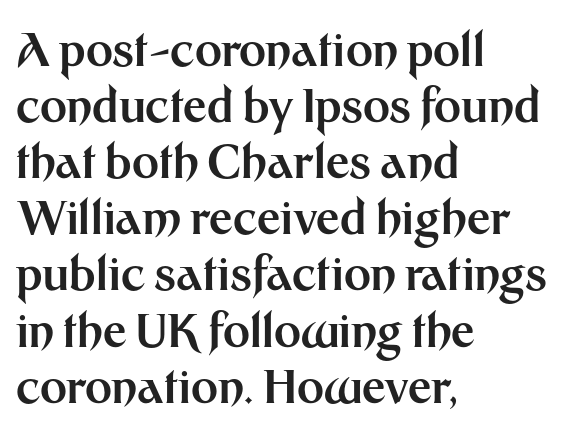
Q: Is the text bold? A: Yes.
Q: Is the text italic (slanted)? A: No, it is upright.
Q: Is the typeface a serif or a sans-serif typeface? A: Sans-serif.
Q: Is the text underlined? A: No.
Q: How is the paragraph aligned? A: Left-aligned.
Q: Is the spacing between letters normal or unusually wide? A: Normal.
Q: Width (condensed, normal, or wide)? A: Normal.
Q: Stroke contrast? A: Medium.
Q: x-height? A: Medium.
Q: Monospaced? A: No.
